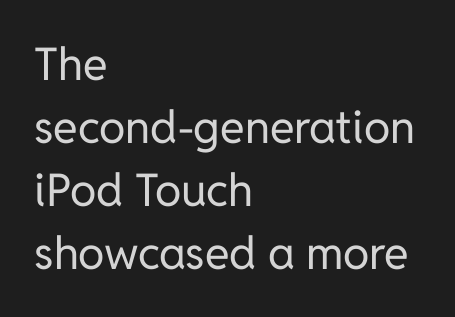
{"serif": "no", "italic": "no", "bold": "no", "weight": "regular", "width": "normal", "stroke_contrast": "low", "x_height": "medium", "monospaced": "no", "underline": "no", "align": "left", "line_spacing": "normal", "line_spacing_ratio": 1.4, "letter_spacing": "normal", "letter_spacing_em": 0.0, "glyph_px": 45}
